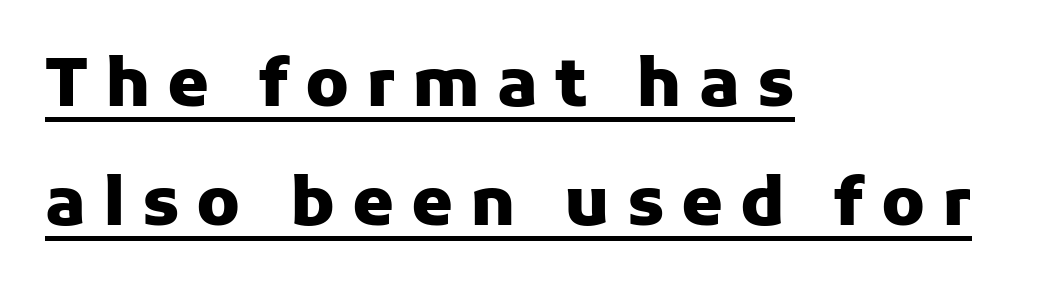
The image shows 67 px heavy sans-serif type, upright; set left-aligned, line spacing 1.78x, unusually wide letter spacing (+0.25 em), underlined; low stroke contrast and a medium x-height.
